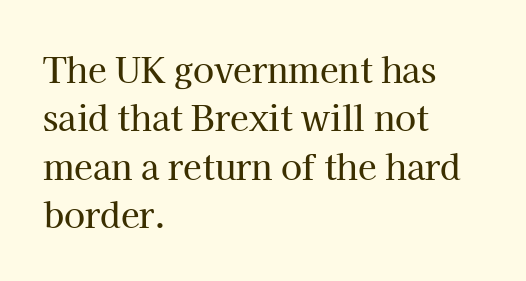
The string is rendered with underlining switched off. Regarding serifs, this sample has them. Reading down the block, your eye returns to a fixed left position each line. Vertical strokes here are truly vertical. Notice how descenders clear the ascenders below comfortably — that's standard leading. Spacing between characters is what you'd get straight out of the box.
